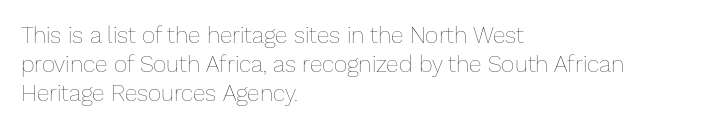
The image shows 23 px text type, upright; set left-aligned, normal line spacing (1.26x), normal letter spacing, not underlined.
